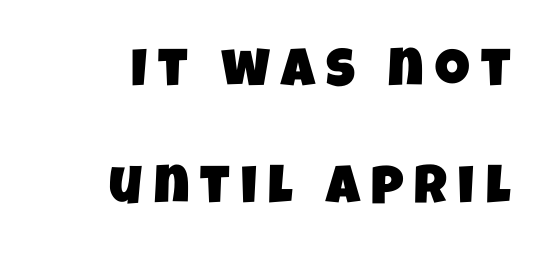
{"serif": "no", "width": "condensed", "stroke_contrast": "low", "x_height": "large", "monospaced": "no", "underline": "no", "line_spacing": "loose", "line_spacing_ratio": 2.16, "letter_spacing": "wide", "letter_spacing_em": 0.21, "glyph_px": 54}
